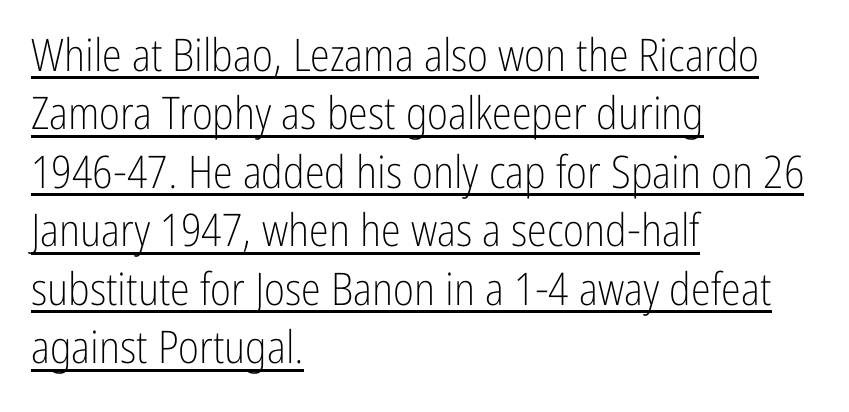
The image shows 45 px light, condensed sans-serif type, upright; set left-aligned, normal line spacing (1.3x), normal letter spacing, underlined; low stroke contrast and a medium x-height.
